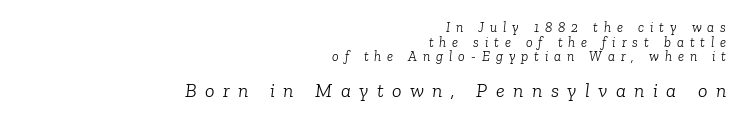
{"italic": "yes", "lean": "right", "slant_degrees": 6, "bold": "no", "underline": "no", "align": "right", "line_spacing": "tight", "line_spacing_ratio": 1.05, "letter_spacing": "wide", "letter_spacing_em": 0.42, "larger_block": "second", "size_ratio": 1.43, "glyph_px": 20}
